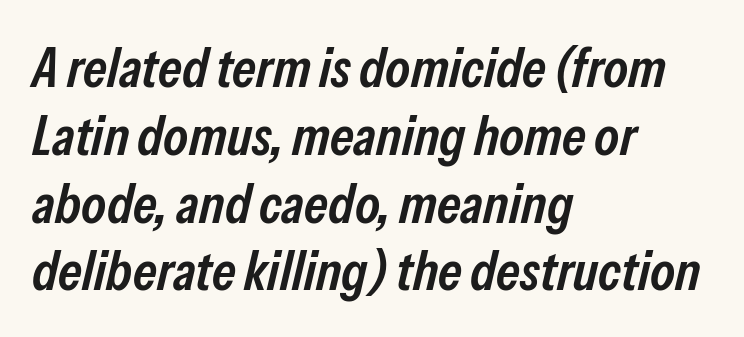
Character widths vary here, with narrow letters taking less room than wide ones. A bit beefed up — I'd call it semibold rather than bold. Characters are canted at an angle relative to the baseline's perpendicular. Beneath every word, the page is bare. The text block is weighted toward the left margin, trailing off unevenly rightward. The line texture is even and compact thanks to regular tracking.
